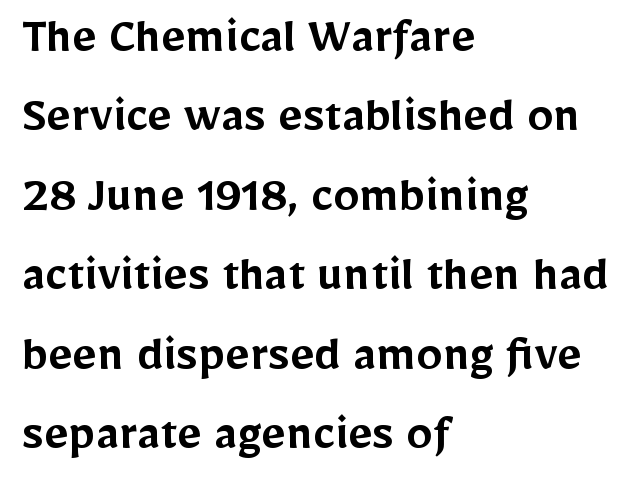
What's the leading like? Ordinary, nothing unusual. Typesetter's note: demi weight, one step under bold. Casual observation: everything's shoved over to the left. Proportional: the letters do not fall into vertical columns.
